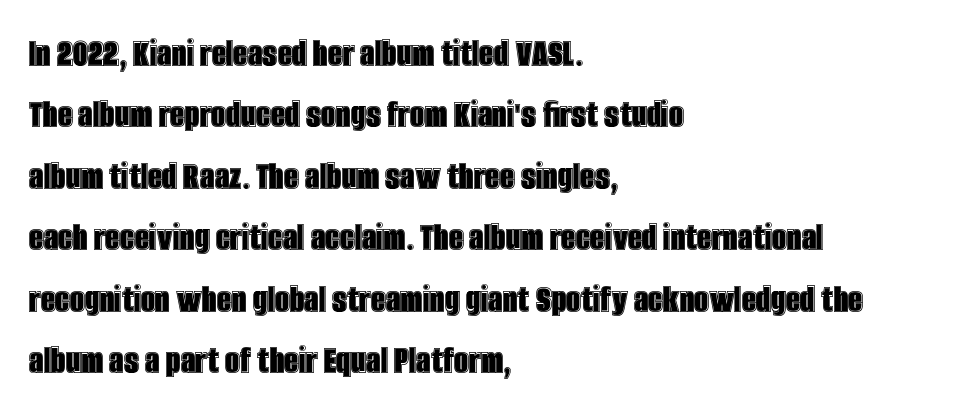
{"italic": "no", "width": "condensed", "x_height": "large", "monospaced": "no", "underline": "no", "align": "left", "line_spacing": "normal", "line_spacing_ratio": 1.5, "letter_spacing": "normal", "letter_spacing_em": 0.0, "glyph_px": 41}
